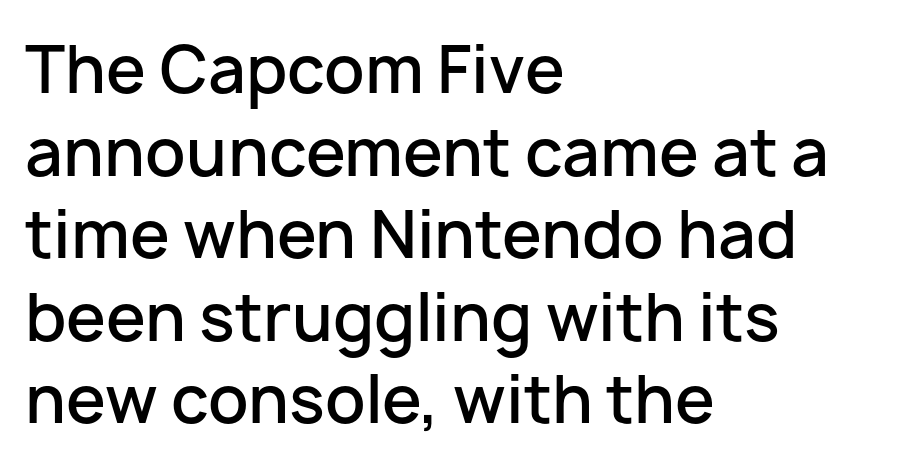
The image shows 64 px semibold sans-serif type, upright; set left-aligned, normal line spacing (1.29x), normal letter spacing, not underlined; low stroke contrast and a medium x-height.
